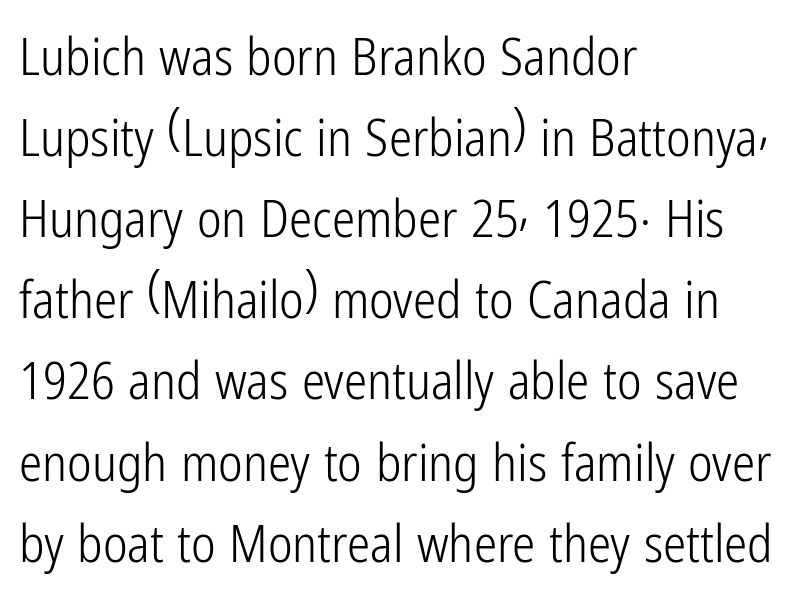
{"serif": "no", "italic": "no", "bold": "no", "weight": "light", "width": "condensed", "stroke_contrast": "low", "x_height": "medium", "monospaced": "no", "underline": "no", "align": "left", "line_spacing": "normal", "line_spacing_ratio": 1.56, "letter_spacing": "normal", "letter_spacing_em": 0.0, "glyph_px": 52}
